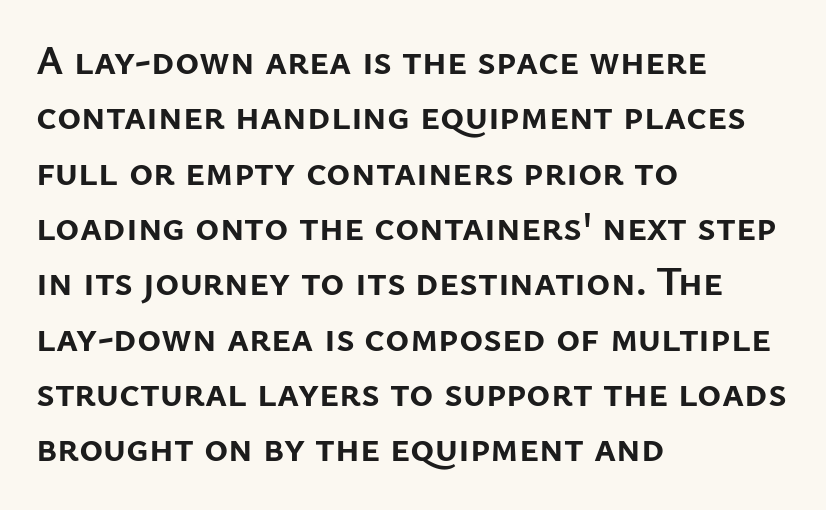
Do the characters align in a grid? No, the font is proportional. Style check: upright. The foot of each line stays bare and open. Layout note: lines flush left. These lines sit exactly where default settings would place them.
